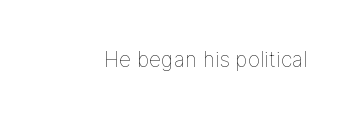
The image shows 21 px text type, upright; set normal letter spacing, not underlined.
